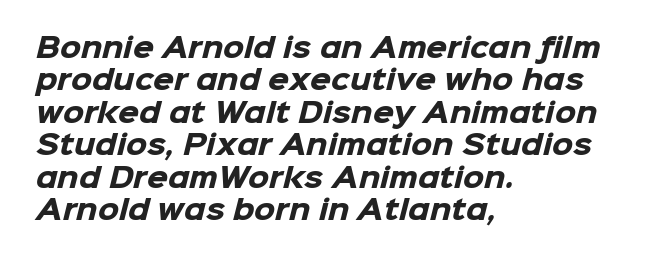
{"bold": "yes", "underline": "no", "align": "left", "line_spacing_ratio": 1.2, "letter_spacing": "normal", "letter_spacing_em": 0.0, "glyph_px": 27}
